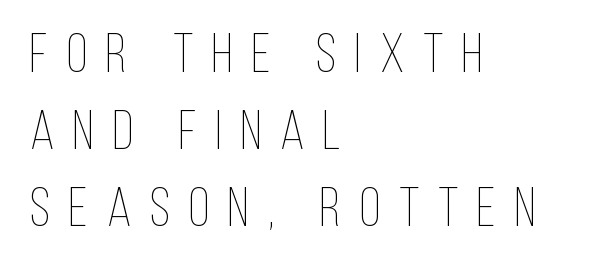
The image shows 55 px thin, condensed type, upright; set left-aligned, normal line spacing (1.4x), unusually wide letter spacing (+0.34 em), not underlined; low stroke contrast and a large x-height.
